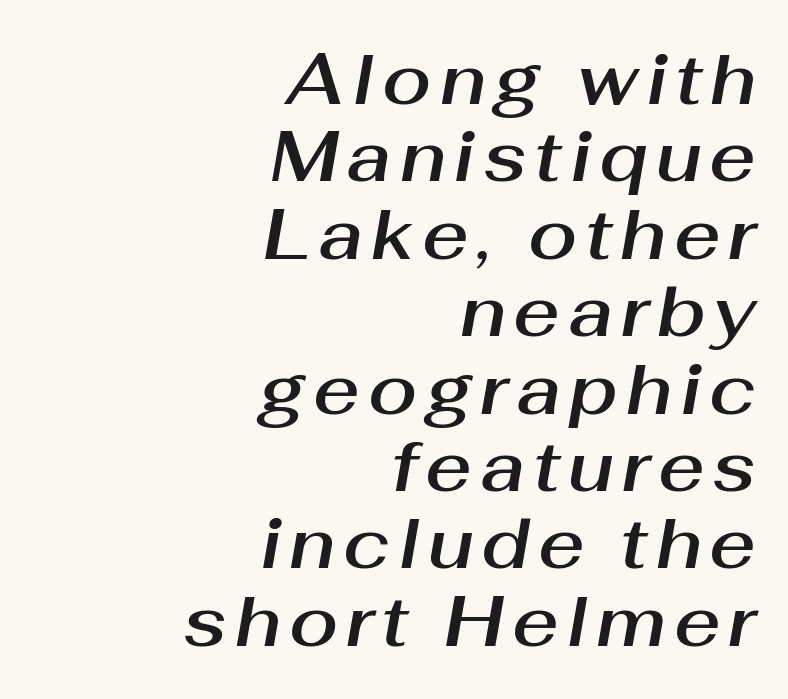
The image shows 71 px text type, italic (leaning right); set right-aligned, tight line spacing (1.09x), not underlined; medium stroke contrast and a medium x-height.
